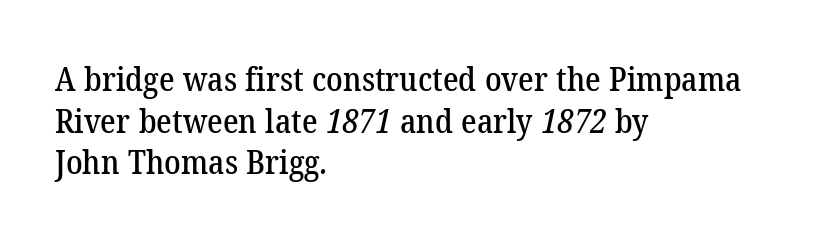
Character widths vary here, with narrow letters taking less room than wide ones. The face used here is rendered with its standard letterfit. This sample keeps an unexceptional amount of space between lines. Teacher's note: observe the even left margin — that is flush-left alignment. Letters rest on an invisible, unmarked baseline. Unlike a clean sans, this face finishes its strokes with serifs.
